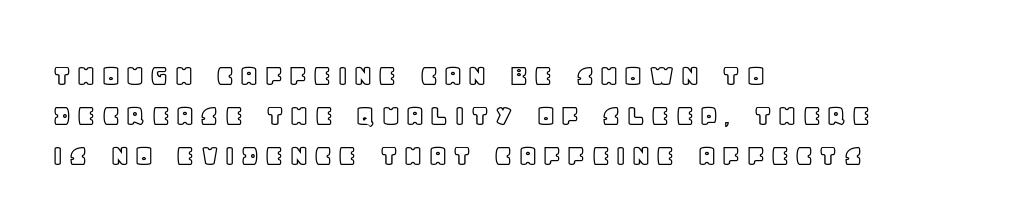
The image shows 32 px text type, upright; set left-aligned, normal line spacing (1.25x), not underlined; a large x-height.
